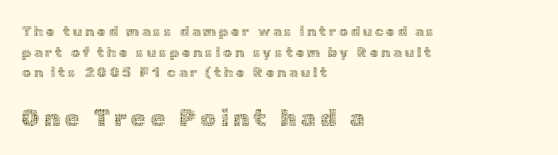
Q: Is the text bold? A: No.
Q: Is the text italic (slanted)? A: No, it is upright.
Q: Is the text underlined? A: No.
Q: How is the paragraph aligned? A: Left-aligned.
Q: Is the spacing between lines tight, normal or loose? A: Normal.
Q: Which block of text is set in a larger size, the first (top) or the second (bottom)? A: The second (bottom) one.
